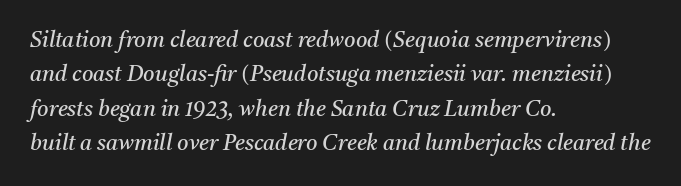
{"italic": "yes", "lean": "right", "slant_degrees": 11, "bold": "no", "underline": "no", "align": "left", "line_spacing": "normal", "line_spacing_ratio": 1.56, "letter_spacing": "normal", "letter_spacing_em": 0.0, "glyph_px": 22}
